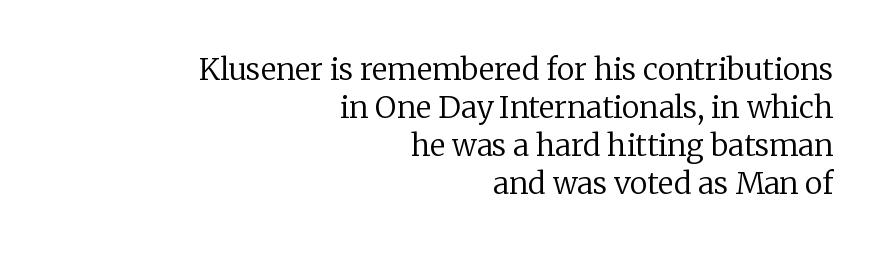
Letter spacing: default. Do the characters align in a grid? No, the font is proportional. Small tapered or slab feet sit at the stroke ends, so this counts as serif. These lines are set flush right with a ragged left edge. Quick note: interline space is typical. No italicization has been applied; the sample stays upright.
